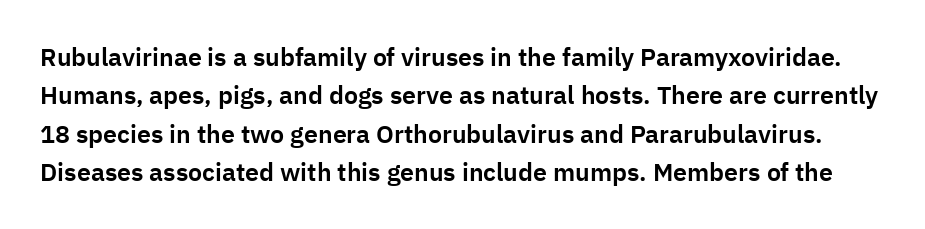
The image shows 25 px text type, upright; set normal line spacing (1.54x), normal letter spacing, not underlined.
